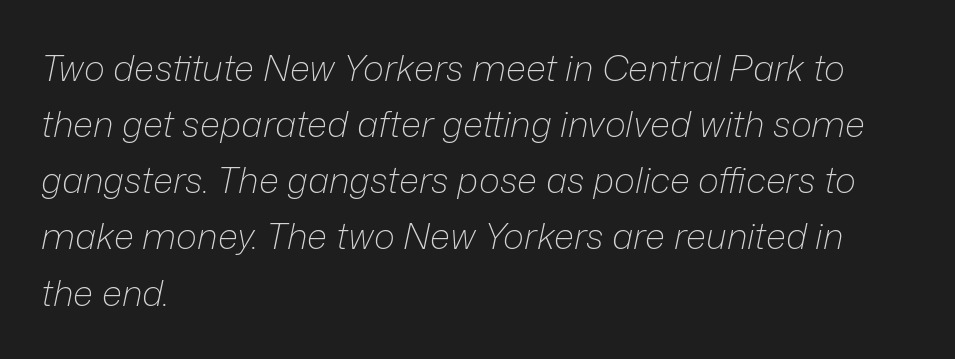
If you measured baseline to baseline, you'd find a middling distance. Character widths vary here, with narrow letters taking less room than wide ones. Heaviness? Minimal to ordinary, like unemphasized prose. The string is rendered with underlining switched off. Is the letter spacing exaggerated? No — it looks like the ordinary default.
